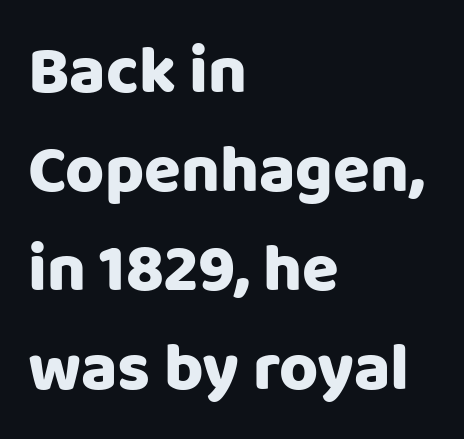
The text was rendered using a sans face with plain stroke endings. The block of text has a typical density, with ordinary space between rows. Notice how the passage keeps a crisp vertical edge on the left only. Between one letter and the next there's only the usual sliver of space. The words here are not underlined. Note the varied advance widths — an 'i' is clearly narrower than an 'm'.
